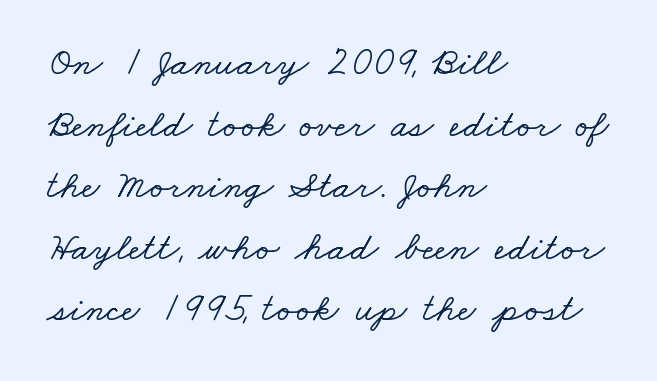
The image shows 40 px wide serif type; set left-aligned, normal line spacing (1.54x), normal letter spacing, not underlined; low stroke contrast and a small x-height.
